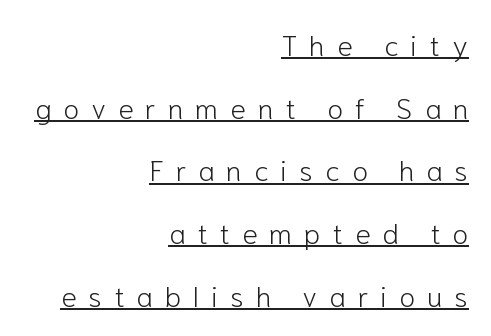
What's the leading like? Stretched, with rows far apart. Ink coverage per letter is moderate at most. Does extra space separate the letters? Yes, quite a lot of it. All the whitespace from short lines collects on the left.
